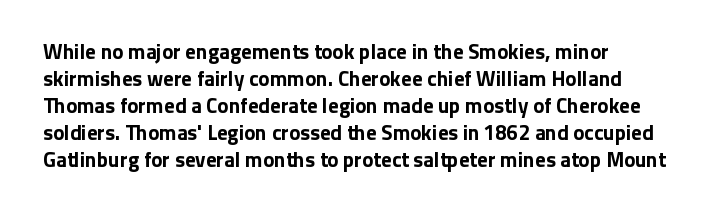
Default kerning and tracking; the words read as compact shapes. The letters stand straight up with perfectly vertical stems. Check under the words: just untouched page. You'd pick this weight for a headline — it's a proper bold. Whoever set this chose a conventional vertical rhythm.
